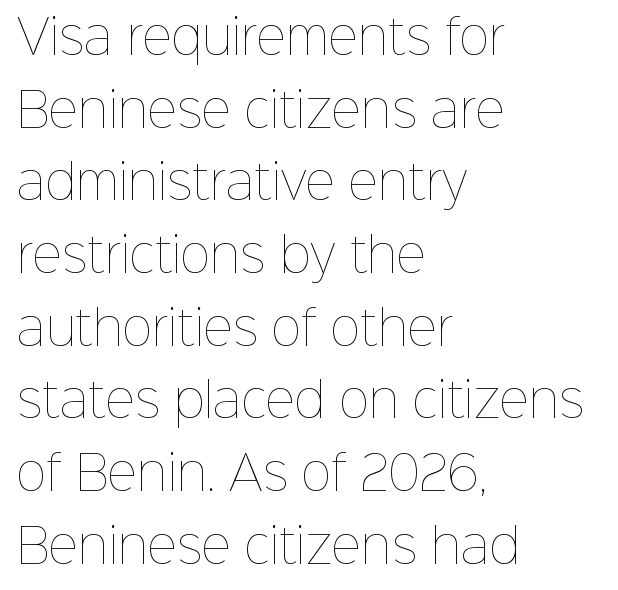
Character widths vary here, with narrow letters taking less room than wide ones. The typeface has the unassuming heft of standard copy or less. Notice how the stems are strictly vertical — no italics here. Observe the ordinary spacing: letters are neighbours, not strangers. The strip under each line holds only bare page. Evenly set lines give the paragraph a standard silhouette.
